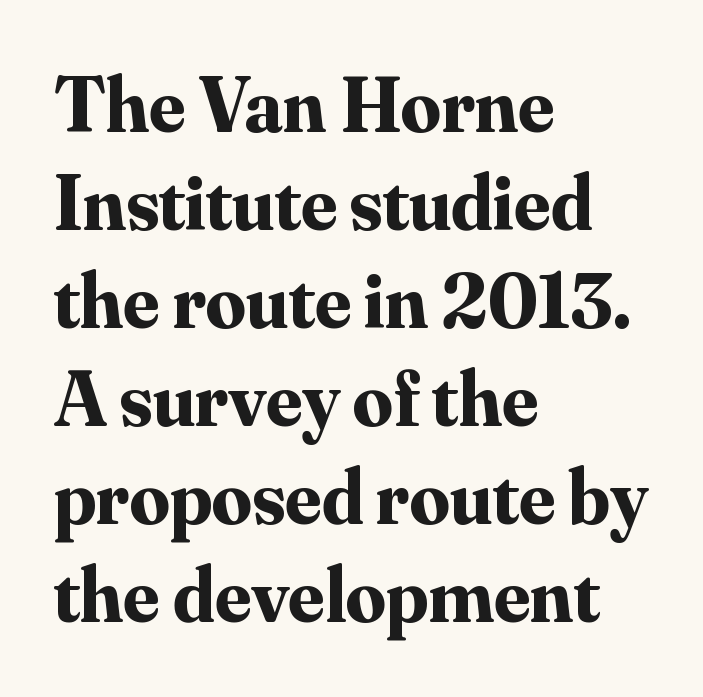
{"serif": "yes", "italic": "no", "bold": "yes", "weight": "bold", "width": "normal", "stroke_contrast": "medium", "x_height": "small", "monospaced": "no", "underline": "no", "align": "left", "line_spacing_ratio": 1.24, "letter_spacing": "normal", "letter_spacing_em": 0.0, "glyph_px": 79}
